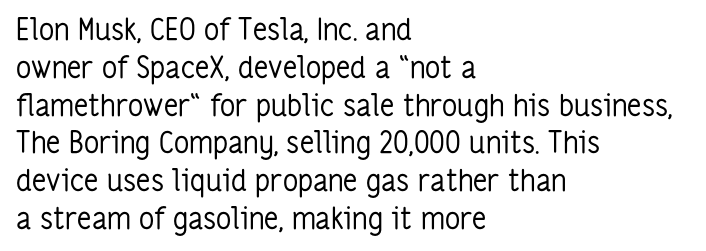
Does the lettering tilt? It doesn't — this is upright. Is this a fixed-width face? No — the glyphs have proportional, varying widths. No extra tracking has been applied to these lines. Successive baselines arrive at the customary interval. The strokes carry an ordinary text weight at most. What kind of face is this? One without serifs — a sans.
